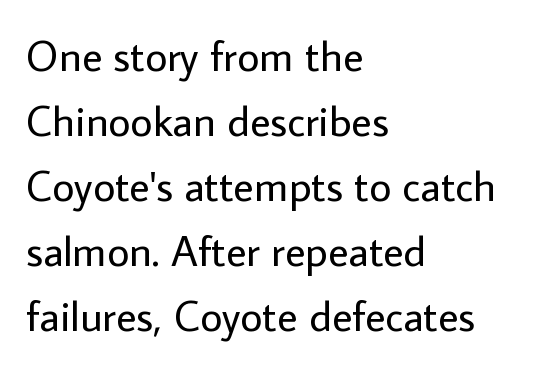
{"serif": "no", "italic": "no", "bold": "no", "weight": "regular", "width": "normal", "stroke_contrast": "low", "x_height": "medium", "monospaced": "no", "underline": "no", "align": "left", "line_spacing": "normal", "line_spacing_ratio": 1.51, "letter_spacing": "normal", "letter_spacing_em": 0.0, "glyph_px": 43}
